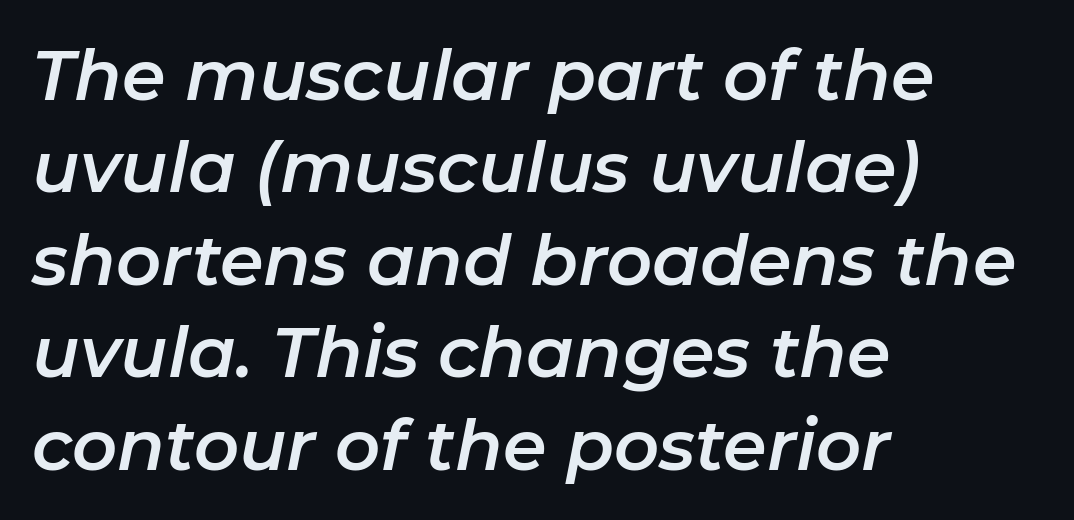
The ragged edge is on the right, which tells us the setting is flush left. Emphasis-style slanted type is in use. Notice how descenders clear the ascenders below comfortably — that's standard leading. Between one letter and the next there's only the usual sliver of space. Proportional: the letters do not fall into vertical columns. The baseline area is clear.
